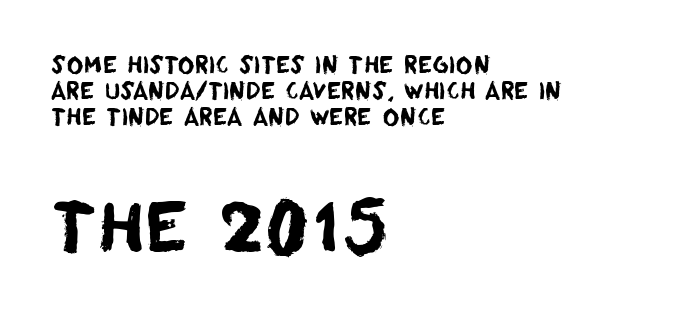
{"serif": "no", "width": "normal", "stroke_contrast": "low", "x_height": "large", "monospaced": "no", "underline": "no", "align": "left", "line_spacing": "tight", "line_spacing_ratio": 1.13, "letter_spacing": "normal", "letter_spacing_em": 0.0, "larger_block": "second", "size_ratio": 3.04, "glyph_px": 70}
